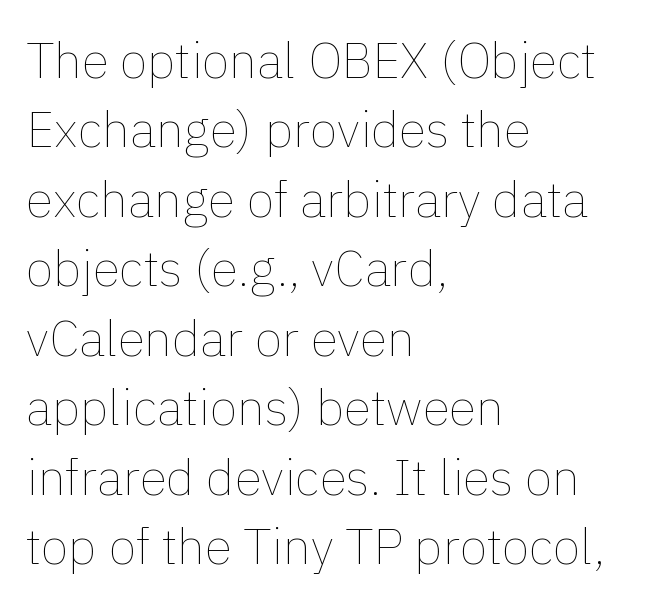
The image shows 50 px thin type, upright; set left-aligned, normal line spacing (1.39x), normal letter spacing, not underlined; a medium x-height.
